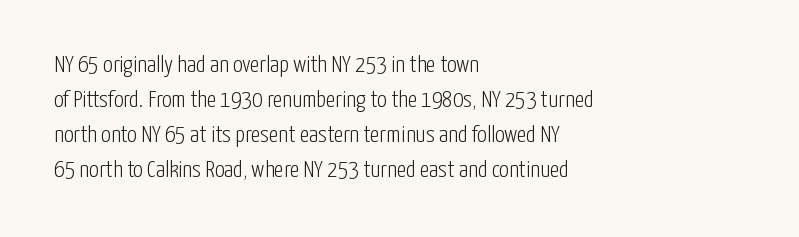
Q: Is the text bold? A: No.
Q: Is the text italic (slanted)? A: No, it is upright.
Q: Is the text underlined? A: No.
Q: How is the paragraph aligned? A: Left-aligned.
Q: Is the spacing between letters normal or unusually wide? A: Normal.
Q: Is the spacing between lines tight, normal or loose? A: Normal.
